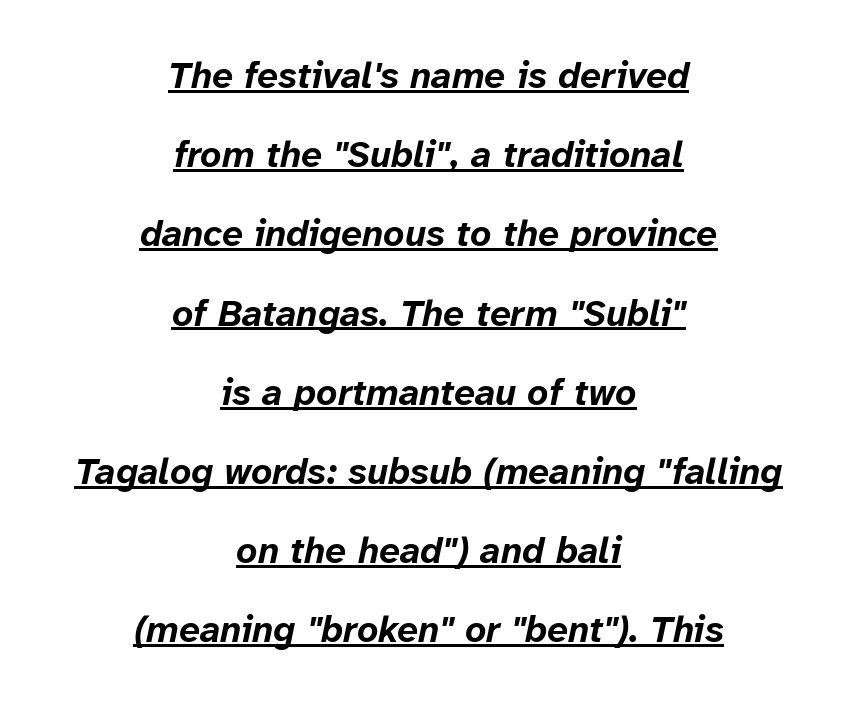
The image shows 37 px bold type, italic (leaning right); set centered, loose line spacing (2.14x), normal letter spacing, underlined; low stroke contrast and a medium x-height.
